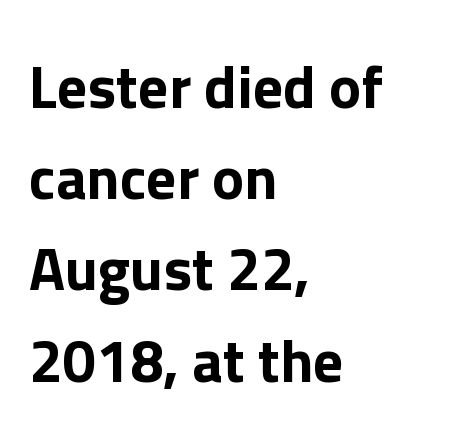
Nobody touched the tracking dial on this one. Unlike italic type, these characters show no tilt at all. Does the type have serifs? No, each stem ends abruptly. Note the varied advance widths — an 'i' is clearly narrower than an 'm'. This sample is left-justified, so line endings fall wherever the words run out.
